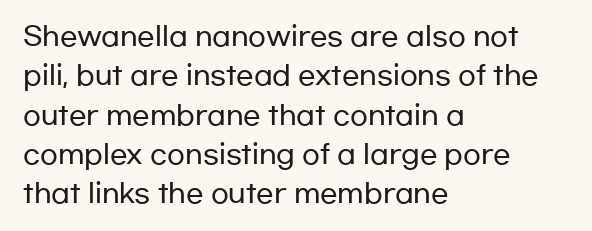
Q: Is the text italic (slanted)? A: No, it is upright.
Q: Is the text underlined? A: No.
Q: How is the paragraph aligned? A: Left-aligned.
Q: Is the spacing between letters normal or unusually wide? A: Normal.
Q: Is the spacing between lines tight, normal or loose? A: Normal.
